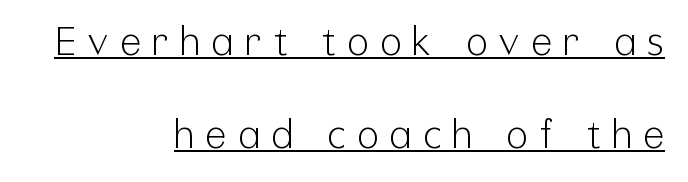
The image shows 40 px light, condensed sans-serif type, upright; set right-aligned, loose line spacing (2.32x), unusually wide letter spacing (+0.28 em), underlined; low stroke contrast and a medium x-height.
